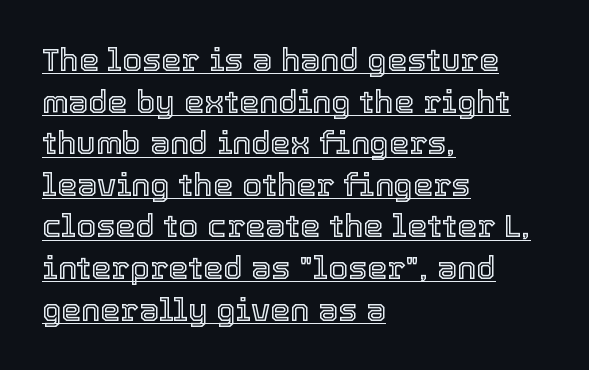
The image shows 32 px text type, upright; set left-aligned, normal line spacing (1.3x), normal letter spacing, underlined; a medium x-height.
